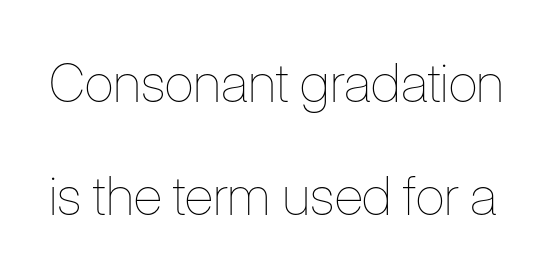
{"italic": "no", "bold": "no", "weight": "thin", "width": "condensed", "stroke_contrast": "low", "x_height": "medium", "monospaced": "no", "underline": "no", "line_spacing": "loose", "line_spacing_ratio": 2.09, "letter_spacing": "normal", "letter_spacing_em": 0.0, "glyph_px": 54}
